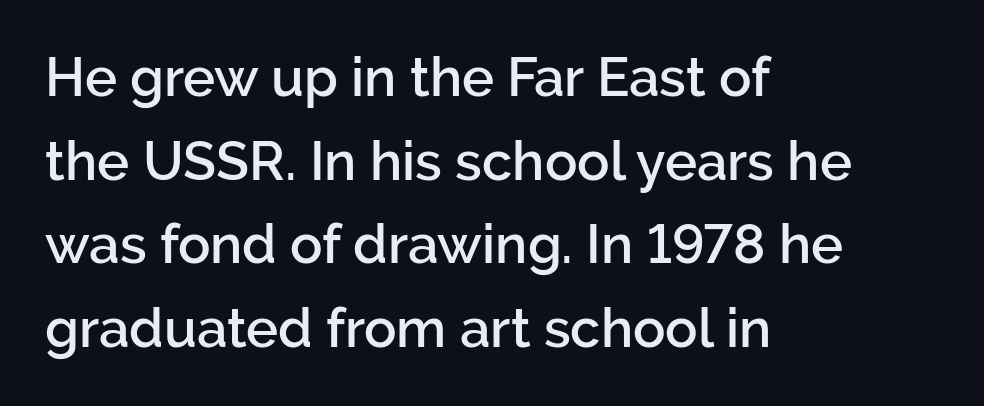
Upright lettering throughout. Grotesque or geometric, the face here clearly has no serifs. You could not count columns in this text — the font is proportionally spaced. Regular leading.
